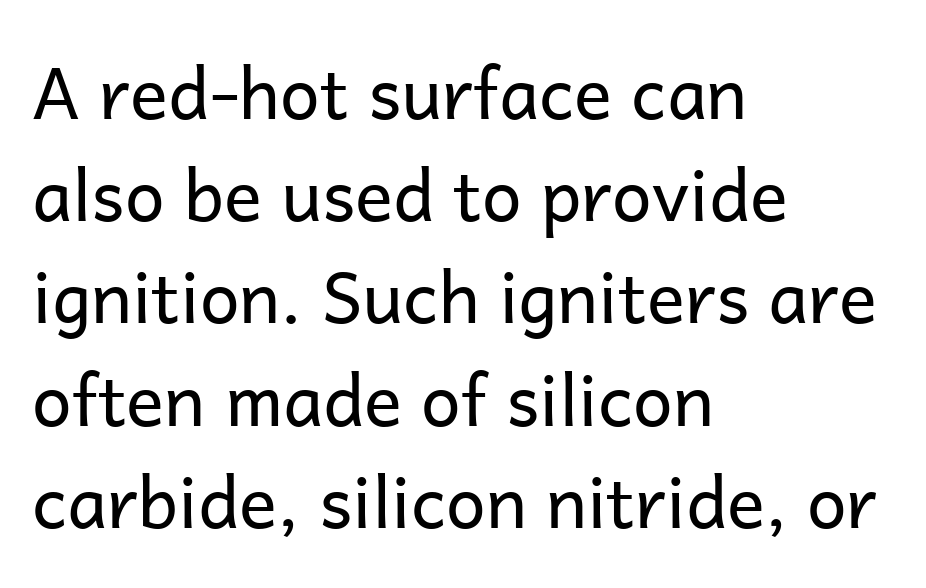
The image shows 71 px regular-weight sans-serif type, upright; set left-aligned, normal line spacing (1.44x), normal letter spacing, not underlined; low stroke contrast and a medium x-height.
